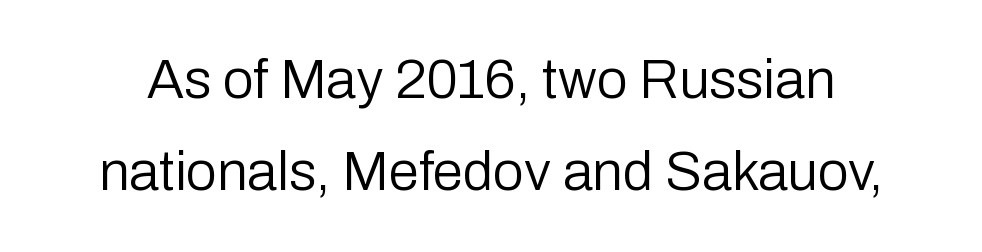
{"serif": "no", "italic": "no", "bold": "no", "weight": "regular", "width": "normal", "stroke_contrast": "low", "x_height": "medium", "monospaced": "no", "underline": "no", "line_spacing": "normal", "line_spacing_ratio": 1.68, "letter_spacing": "normal", "letter_spacing_em": 0.0, "glyph_px": 55}
